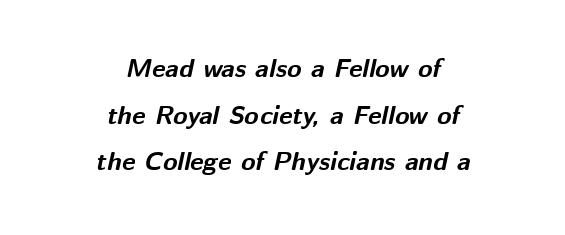
The image shows 26 px bold type, italic (leaning right); set centered, line spacing 1.79x, normal letter spacing, not underlined.
